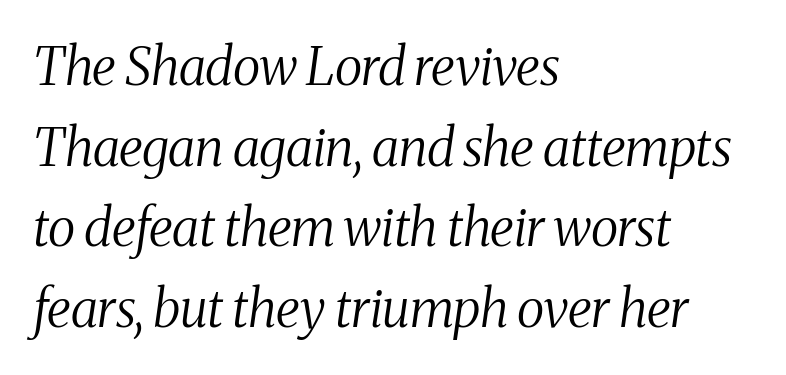
Q: Is the text bold? A: No.
Q: Is the text italic (slanted)? A: Yes, it leans right by about 8 degrees.
Q: Is the typeface a serif or a sans-serif typeface? A: Serif.
Q: Is the text underlined? A: No.
Q: How is the paragraph aligned? A: Left-aligned.
Q: Is the spacing between letters normal or unusually wide? A: Normal.
Q: Is the spacing between lines tight, normal or loose? A: Normal.
Q: Width (condensed, normal, or wide)? A: Condensed.
Q: Stroke contrast? A: Medium.
Q: x-height? A: Medium.
Q: Monospaced? A: No.
